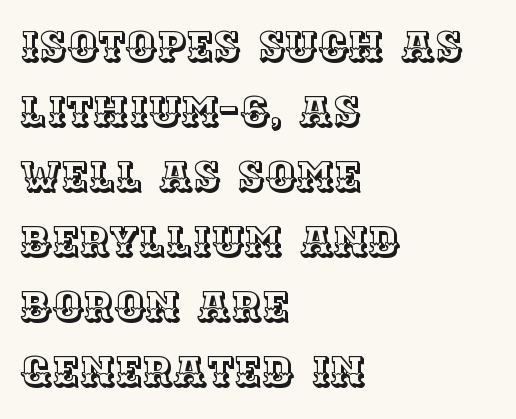
{"italic": "no", "width": "normal", "x_height": "large", "monospaced": "no", "underline": "no", "align": "left", "line_spacing": "normal", "line_spacing_ratio": 1.55, "letter_spacing": "normal", "letter_spacing_em": 0.0, "glyph_px": 42}
